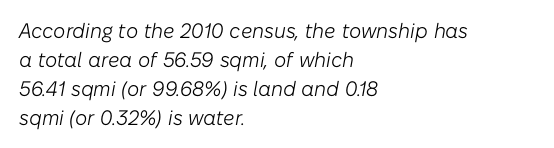
{"italic": "yes", "lean": "right", "slant_degrees": 10, "bold": "no", "underline": "no", "align": "left", "line_spacing": "normal", "line_spacing_ratio": 1.38, "letter_spacing": "normal", "letter_spacing_em": 0.0, "glyph_px": 21}
